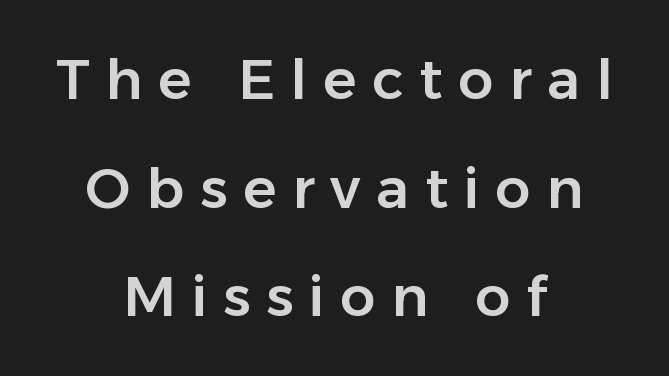
Q: Is the text italic (slanted)? A: No, it is upright.
Q: Is the typeface a serif or a sans-serif typeface? A: Sans-serif.
Q: Is the text underlined? A: No.
Q: How is the paragraph aligned? A: Centered.
Q: Is the spacing between letters normal or unusually wide? A: Unusually wide.
Q: Is the spacing between lines tight, normal or loose? A: Loose.
Q: Width (condensed, normal, or wide)? A: Normal.
Q: Stroke contrast? A: Low.
Q: x-height? A: Medium.
Q: Monospaced? A: No.
